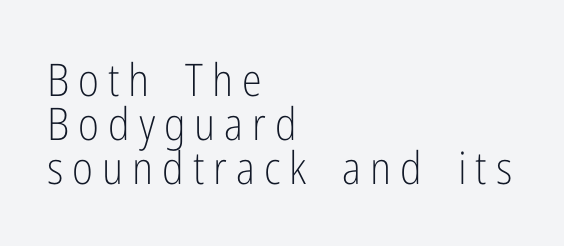
{"serif": "no", "italic": "no", "bold": "no", "weight": "light", "width": "condensed", "stroke_contrast": "low", "x_height": "medium", "monospaced": "no", "underline": "no", "align": "left", "line_spacing": "tight", "line_spacing_ratio": 0.98, "letter_spacing": "wide", "letter_spacing_em": 0.2, "glyph_px": 45}
